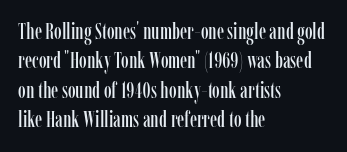
The image shows 22 px text type, upright; set left-aligned, normal line spacing (1.34x), normal letter spacing, not underlined.
